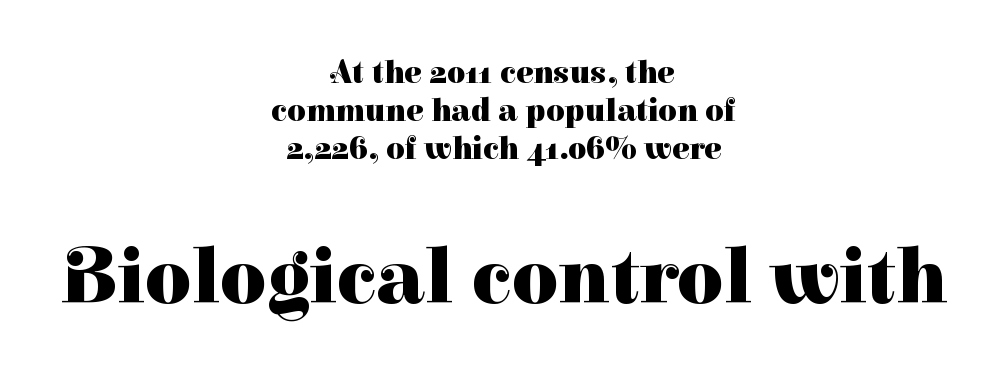
{"serif": "yes", "italic": "no", "bold": "yes", "weight": "heavy", "width": "normal", "stroke_contrast": "high", "x_height": "medium", "monospaced": "no", "underline": "no", "align": "center", "line_spacing_ratio": 1.19, "letter_spacing": "normal", "letter_spacing_em": 0.0, "larger_block": "second", "size_ratio": 2.5, "glyph_px": 80}
